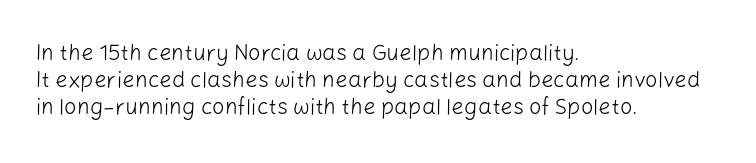
{"italic": "no", "bold": "no", "underline": "no", "align": "left", "line_spacing_ratio": 1.22, "letter_spacing": "normal", "letter_spacing_em": 0.0, "glyph_px": 22}
